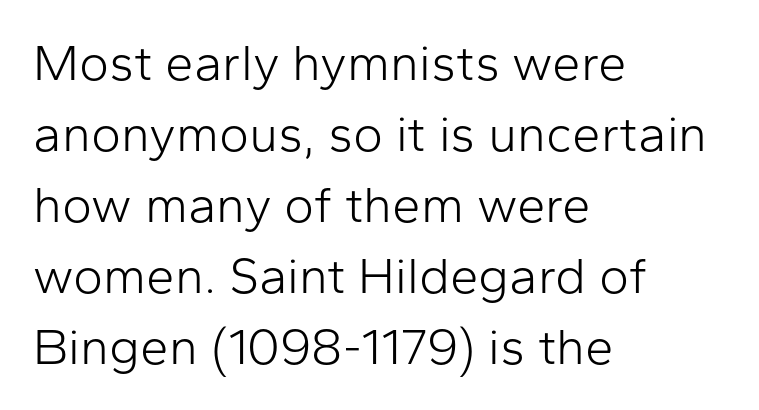
Q: Is the text bold? A: No.
Q: Is the text italic (slanted)? A: No, it is upright.
Q: Is the typeface a serif or a sans-serif typeface? A: Sans-serif.
Q: Is the text underlined? A: No.
Q: How is the paragraph aligned? A: Left-aligned.
Q: Is the spacing between letters normal or unusually wide? A: Normal.
Q: Is the spacing between lines tight, normal or loose? A: Normal.
Q: Width (condensed, normal, or wide)? A: Normal.
Q: Stroke contrast? A: Low.
Q: x-height? A: Medium.
Q: Monospaced? A: No.
